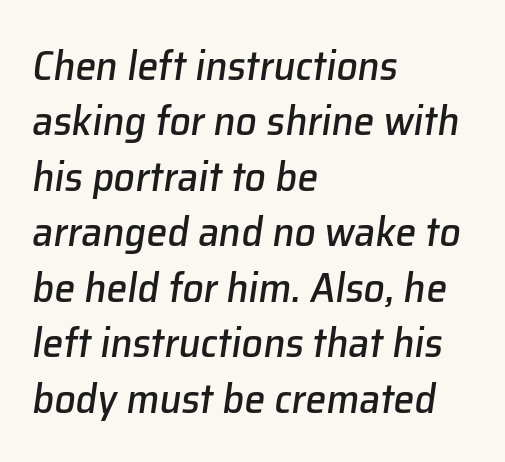
Q: Is the text italic (slanted)? A: Yes, it leans right by about 8 degrees.
Q: Is the text underlined? A: No.
Q: How is the paragraph aligned? A: Left-aligned.
Q: Is the spacing between letters normal or unusually wide? A: Normal.
Q: Is the spacing between lines tight, normal or loose? A: Normal.
Q: Width (condensed, normal, or wide)? A: Normal.
Q: Stroke contrast? A: Low.
Q: x-height? A: Medium.
Q: Monospaced? A: No.
